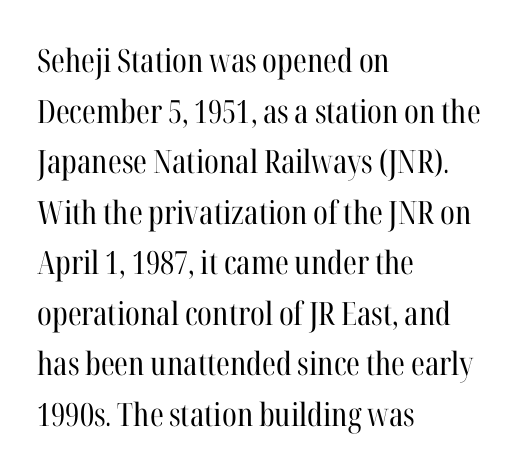
{"serif": "yes", "italic": "no", "bold": "no", "weight": "regular", "width": "condensed", "stroke_contrast": "high", "x_height": "medium", "monospaced": "no", "underline": "no", "align": "left", "line_spacing": "normal", "line_spacing_ratio": 1.58, "letter_spacing": "normal", "letter_spacing_em": 0.0, "glyph_px": 32}
